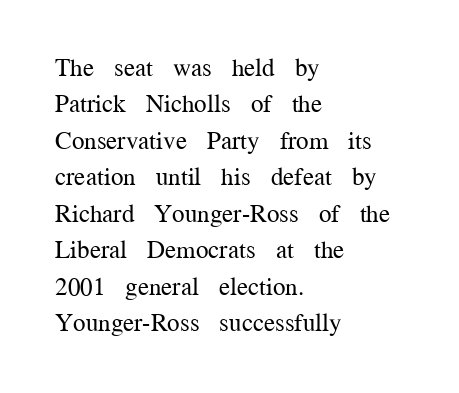
Q: Is the text bold? A: No.
Q: Is the text italic (slanted)? A: No, it is upright.
Q: Is the text underlined? A: No.
Q: How is the paragraph aligned? A: Left-aligned.
Q: Is the spacing between letters normal or unusually wide? A: Normal.
Q: Is the spacing between lines tight, normal or loose? A: Normal.
